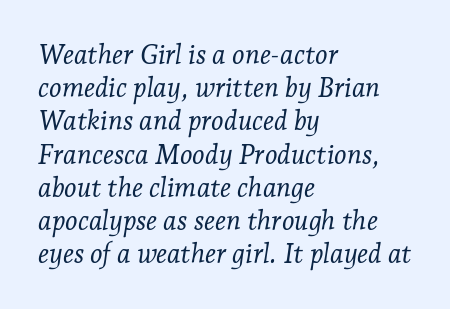
Q: Is the text bold? A: No.
Q: Is the text italic (slanted)? A: Yes, it leans right by about 7 degrees.
Q: Is the text underlined? A: No.
Q: How is the paragraph aligned? A: Left-aligned.
Q: Is the spacing between letters normal or unusually wide? A: Normal.
